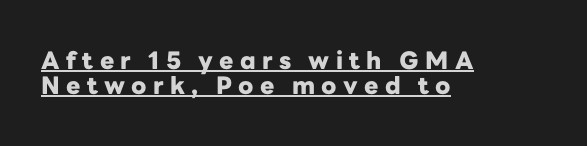
Q: Is the text bold? A: Yes.
Q: Is the text italic (slanted)? A: No, it is upright.
Q: Is the text underlined? A: Yes.
Q: How is the paragraph aligned? A: Left-aligned.
Q: Is the spacing between letters normal or unusually wide? A: Unusually wide.
Q: Is the spacing between lines tight, normal or loose? A: Tight.
